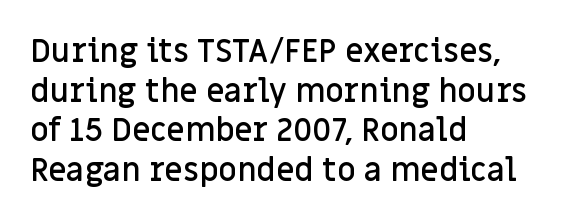
The image shows 32 px semibold sans-serif type, upright; set left-aligned, line spacing 1.24x, normal letter spacing, not underlined; low stroke contrast and a large x-height.
